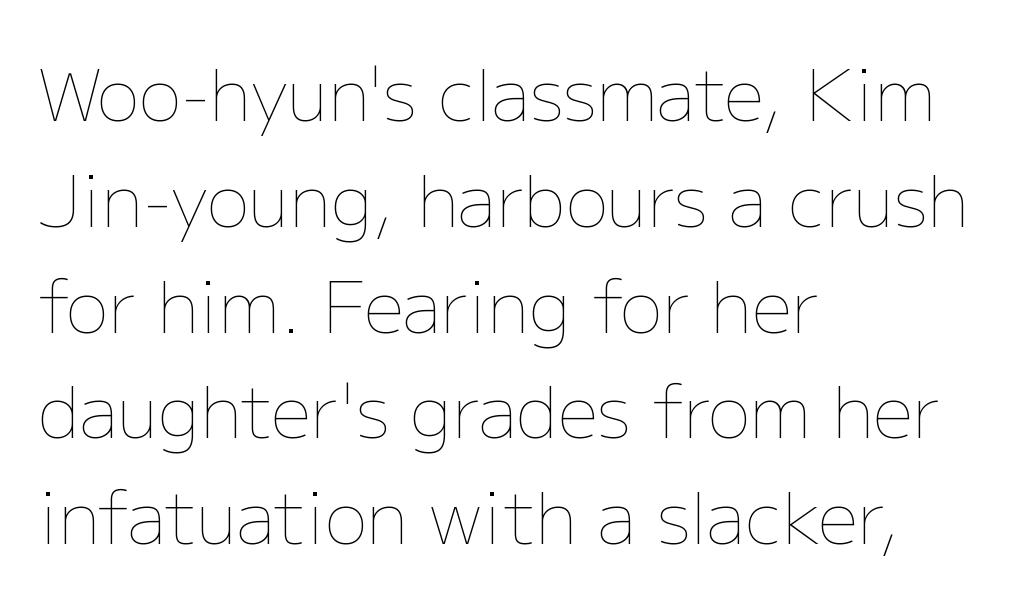
{"italic": "no", "bold": "no", "weight": "thin", "width": "normal", "stroke_contrast": "low", "x_height": "medium", "monospaced": "no", "underline": "no", "align": "left", "line_spacing": "normal", "line_spacing_ratio": 1.49, "letter_spacing": "normal", "letter_spacing_em": 0.0, "glyph_px": 71}
